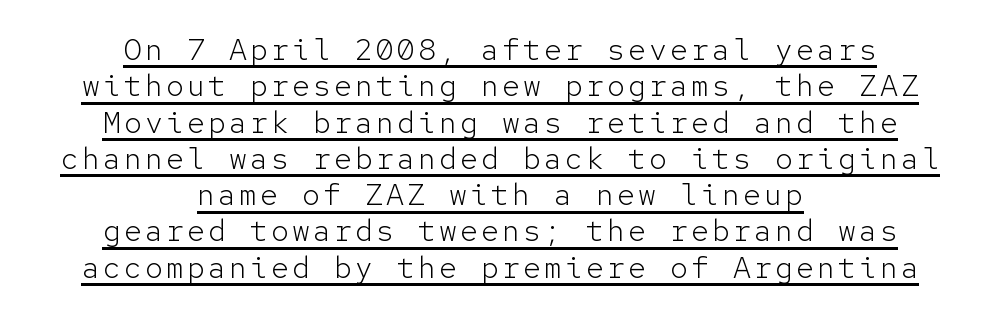
Classification — sans serif. A roman cut, with each character standing at attention. Neither beginnings nor endings align; midpoints do. Honestly, the underline is the first thing you notice here. Monospaced: the letters line up in strict vertical columns. Summary of weight: not heavy and not bold.
